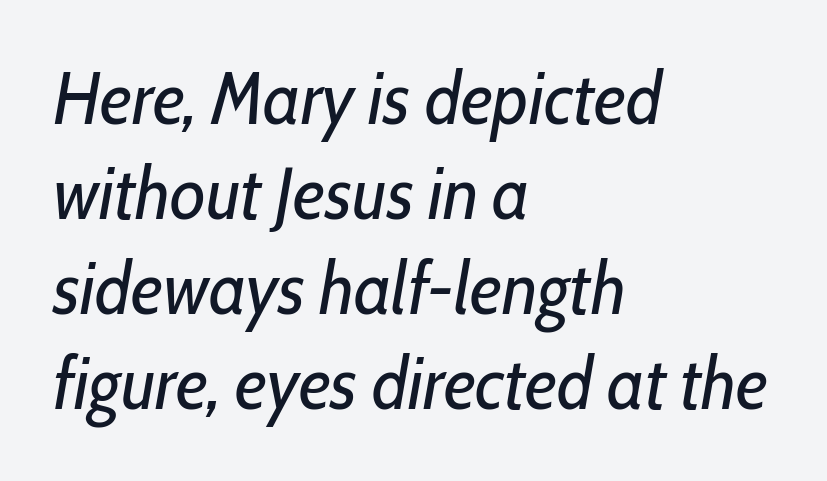
The image shows 73 px regular-weight, condensed type, italic (leaning right); set left-aligned, normal line spacing (1.3x), normal letter spacing, not underlined; low stroke contrast and a medium x-height.
